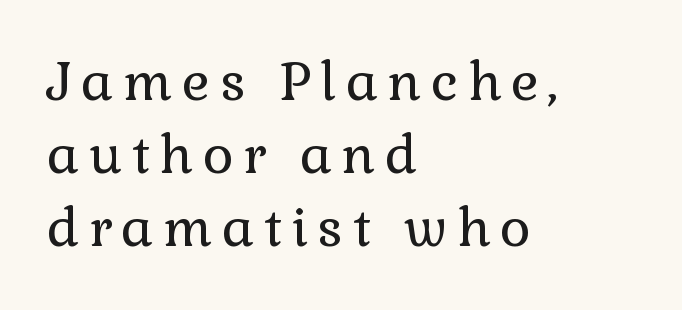
The image shows 53 px regular-weight serif type, upright; set left-aligned, normal line spacing (1.38x), not underlined; a medium x-height.
